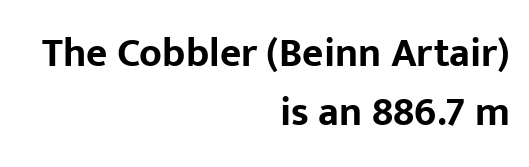
The image shows 41 px bold sans-serif type, upright; set right-aligned, normal line spacing (1.45x), normal letter spacing, not underlined; low stroke contrast and a medium x-height.
